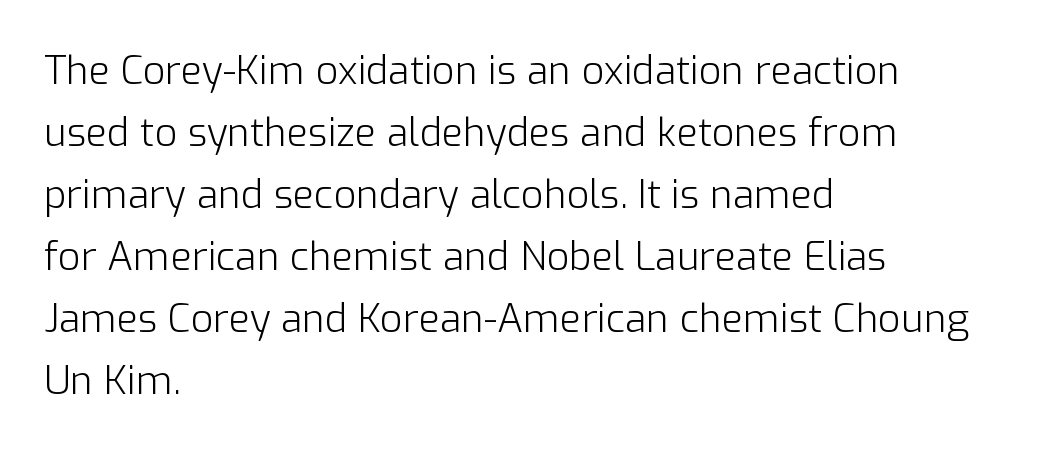
Q: Is the text bold? A: No.
Q: Is the text italic (slanted)? A: No, it is upright.
Q: Is the typeface a serif or a sans-serif typeface? A: Sans-serif.
Q: Is the text underlined? A: No.
Q: How is the paragraph aligned? A: Left-aligned.
Q: Is the spacing between letters normal or unusually wide? A: Normal.
Q: Is the spacing between lines tight, normal or loose? A: Normal.
Q: Width (condensed, normal, or wide)? A: Normal.
Q: Stroke contrast? A: Low.
Q: x-height? A: Medium.
Q: Monospaced? A: No.
